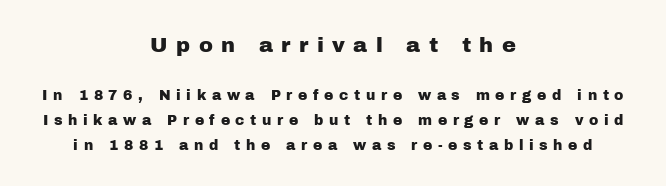
Q: Is the text italic (slanted)? A: No, it is upright.
Q: Is the text underlined? A: No.
Q: How is the paragraph aligned? A: Centered.
Q: Is the spacing between letters normal or unusually wide? A: Unusually wide.
Q: Which block of text is set in a larger size, the first (top) or the second (bottom)? A: The first (top) one.
